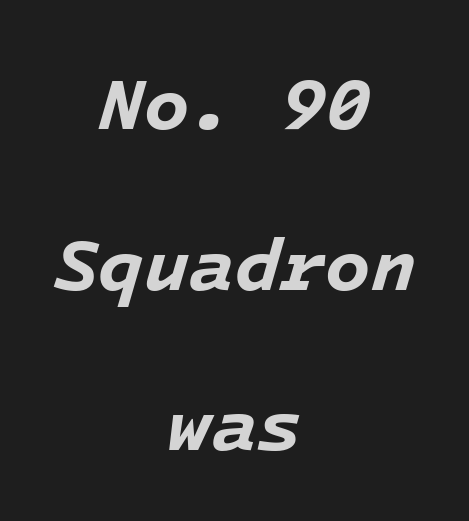
Just letters on the line, the space beneath them empty. I'd describe the lettering as bold — thick and assertive. Caption: standard tracking, unaltered. Does the lettering tilt? It does — this is italic. The text block is weighted toward neither margin, spreading evenly from the middle.
